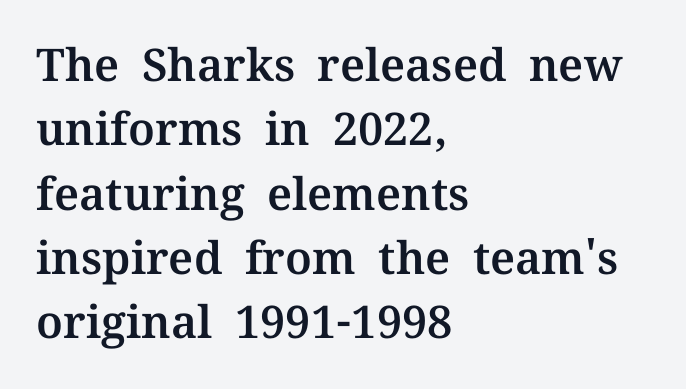
{"serif": "yes", "italic": "no", "width": "normal", "stroke_contrast": "medium", "x_height": "medium", "monospaced": "no", "underline": "no", "align": "left", "line_spacing": "normal", "line_spacing_ratio": 1.43, "letter_spacing": "normal", "letter_spacing_em": 0.0, "glyph_px": 45}
